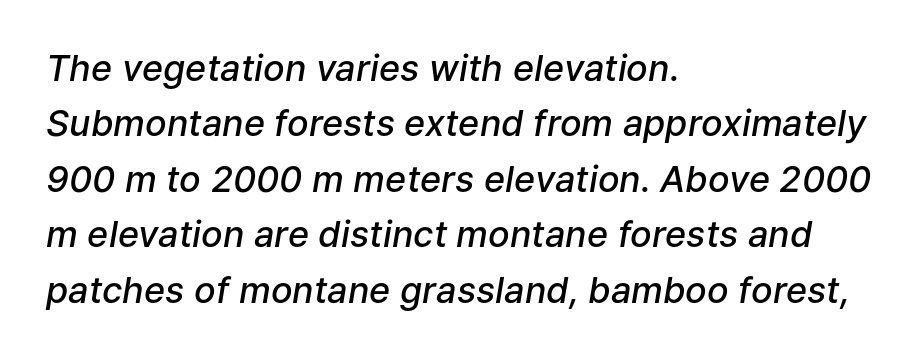
The image shows 36 px semibold type, italic (leaning right); set left-aligned, normal line spacing (1.54x), normal letter spacing, not underlined; low stroke contrast and a medium x-height.
